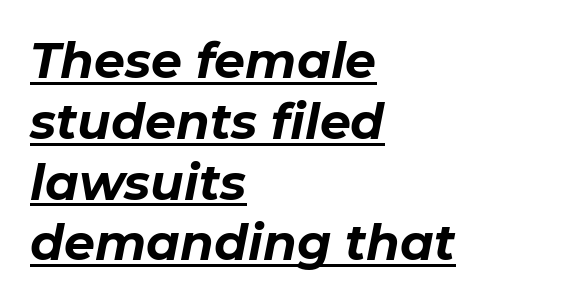
Q: Is the text bold? A: Yes.
Q: Is the text italic (slanted)? A: Yes, it leans right by about 11 degrees.
Q: Is the text underlined? A: Yes.
Q: How is the paragraph aligned? A: Left-aligned.
Q: Is the spacing between letters normal or unusually wide? A: Normal.
Q: Width (condensed, normal, or wide)? A: Normal.
Q: Stroke contrast? A: Low.
Q: x-height? A: Medium.
Q: Monospaced? A: No.
